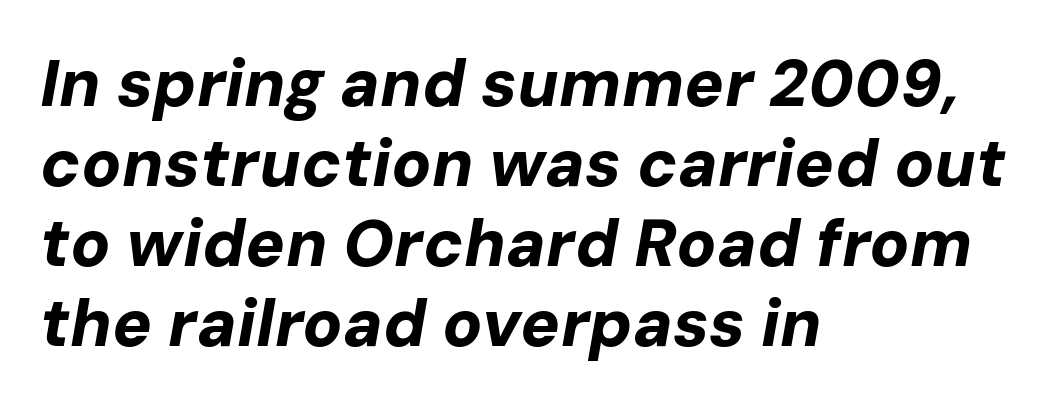
The image shows 66 px bold type, italic (leaning right); set left-aligned, line spacing 1.21x, normal letter spacing, not underlined; low stroke contrast and a medium x-height.
